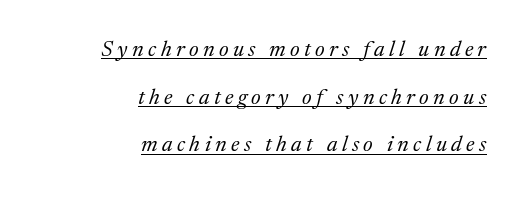
The text block is weighted toward the right margin, trailing off unevenly leftward. Somebody hit Ctrl+U on this one — the words are underlined. Italic? Definitely — the glyphs are oblique. If you measured baseline to baseline, you'd find a long distance.
